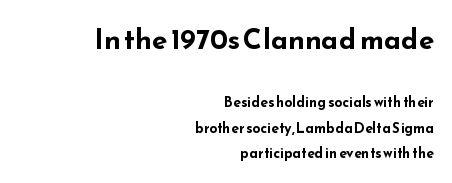
The passage shown is typed in a proportional face where columns would drift. The specimen omits any rule beneath the text block's lines. The ragged edge is on the left, which tells us the setting is flush right. Type style note: lacks serifs. You can tell it's not italic because the verticals are truly vertical.
